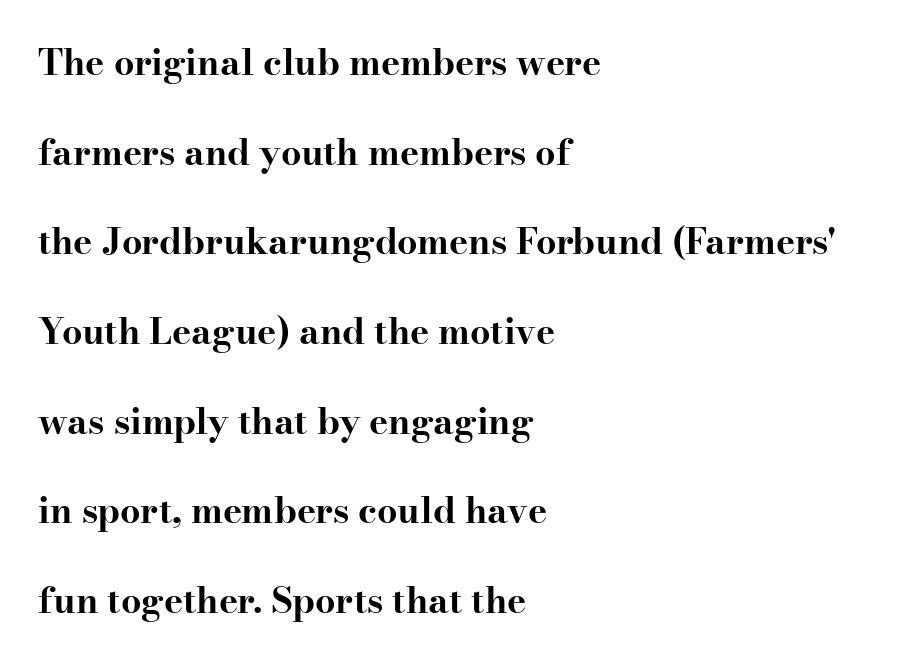
The image shows 36 px bold, wide serif type, upright; set left-aligned, loose line spacing (2.49x), normal letter spacing, not underlined; high stroke contrast and a small x-height.
